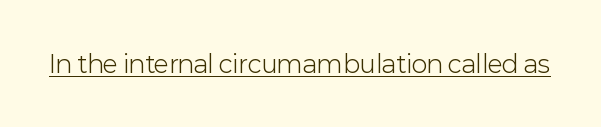
{"italic": "no", "bold": "no", "underline": "yes", "letter_spacing": "normal", "letter_spacing_em": 0.0, "glyph_px": 24}
